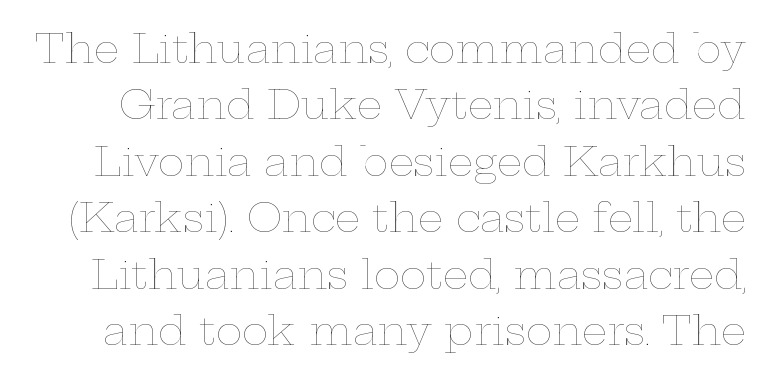
Q: Is the text bold? A: No.
Q: Is the text italic (slanted)? A: No, it is upright.
Q: Is the text underlined? A: No.
Q: Is the spacing between letters normal or unusually wide? A: Normal.
Q: Is the spacing between lines tight, normal or loose? A: Normal.
Q: Width (condensed, normal, or wide)? A: Wide.
Q: Stroke contrast? A: Low.
Q: x-height? A: Medium.
Q: Monospaced? A: No.
